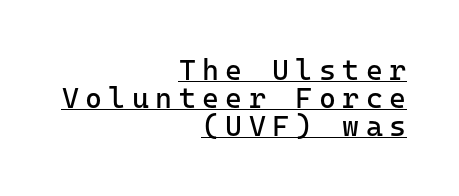
The face used here is rendered with a markedly widened letterfit. This block would grow much taller if given ordinary leading; it's compressed now. Each letter's strokes conclude bluntly, with no projecting serifs. This is not heavy type; no bold has been used. Every stem runs plumb, perpendicular to the baseline.
